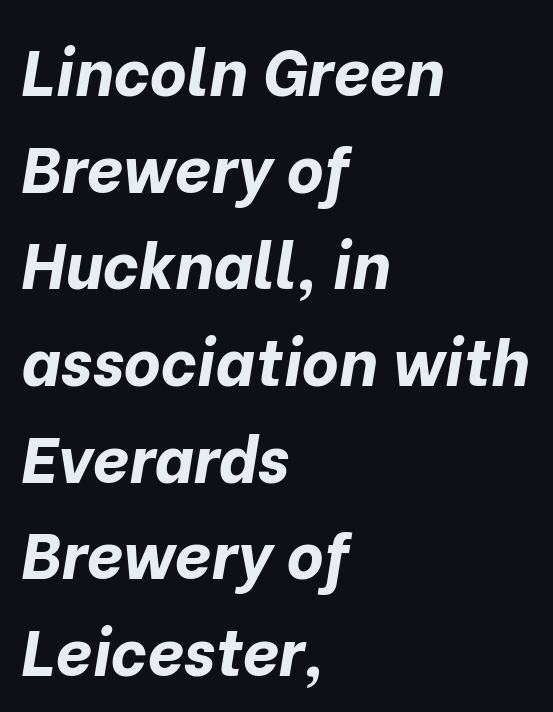
{"italic": "yes", "lean": "right", "slant_degrees": 10, "bold": "yes", "weight": "bold", "width": "normal", "stroke_contrast": "low", "x_height": "medium", "monospaced": "no", "underline": "no", "align": "left", "line_spacing": "normal", "line_spacing_ratio": 1.51, "letter_spacing": "normal", "letter_spacing_em": 0.0, "glyph_px": 64}
